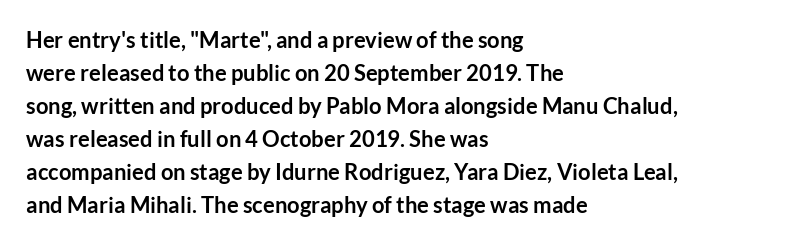
{"italic": "no", "bold": "yes", "underline": "no", "align": "left", "line_spacing": "normal", "line_spacing_ratio": 1.5, "letter_spacing": "normal", "letter_spacing_em": 0.0, "glyph_px": 22}
